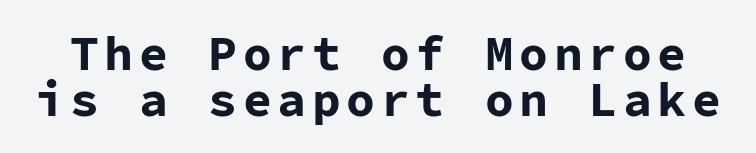
Q: Is the text bold? A: Yes.
Q: Is the text italic (slanted)? A: No, it is upright.
Q: Is the typeface a serif or a sans-serif typeface? A: Sans-serif.
Q: Is the text underlined? A: No.
Q: Is the spacing between lines tight, normal or loose? A: Tight.
Q: Width (condensed, normal, or wide)? A: Normal.
Q: Stroke contrast? A: Low.
Q: x-height? A: Medium.
Q: Monospaced? A: Yes.
